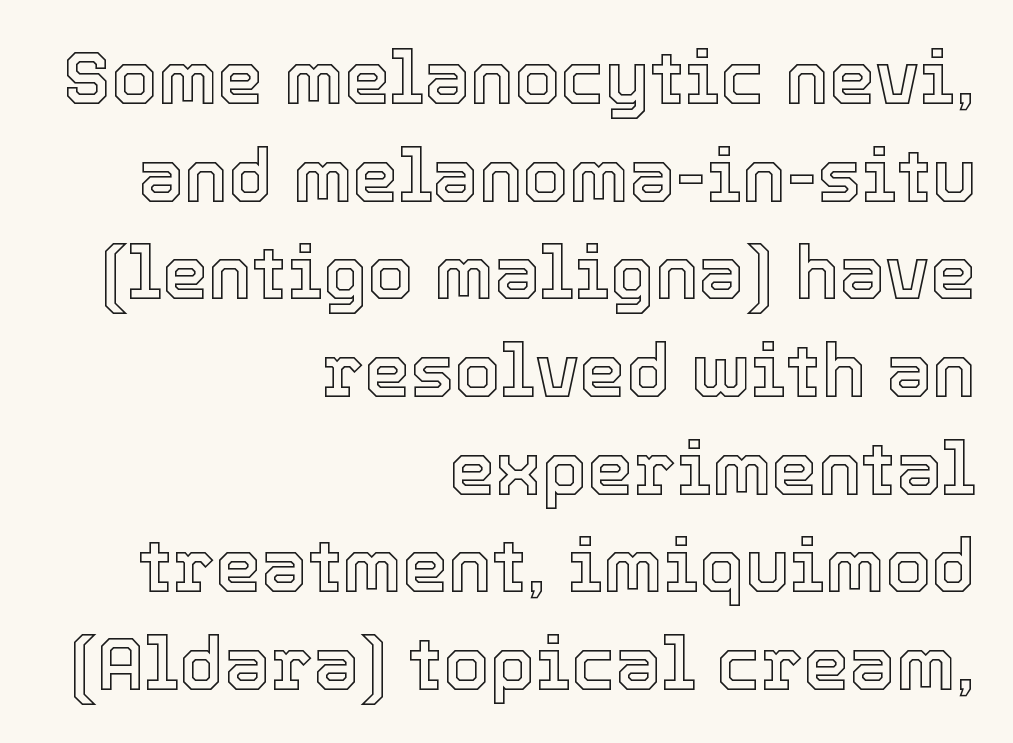
Q: Is the text italic (slanted)? A: No, it is upright.
Q: Is the text underlined? A: No.
Q: How is the paragraph aligned? A: Right-aligned.
Q: Is the spacing between letters normal or unusually wide? A: Normal.
Q: Is the spacing between lines tight, normal or loose? A: Normal.
Q: Width (condensed, normal, or wide)? A: Normal.
Q: x-height? A: Medium.
Q: Monospaced? A: No.
